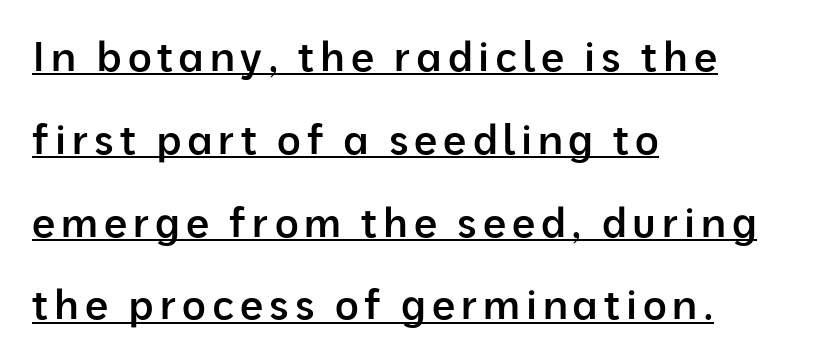
Q: Is the text bold? A: Semi-bold.
Q: Is the text italic (slanted)? A: No, it is upright.
Q: Is the typeface a serif or a sans-serif typeface? A: Sans-serif.
Q: Is the text underlined? A: Yes.
Q: How is the paragraph aligned? A: Left-aligned.
Q: Is the spacing between lines tight, normal or loose? A: Loose.
Q: Width (condensed, normal, or wide)? A: Normal.
Q: Stroke contrast? A: Low.
Q: x-height? A: Medium.
Q: Monospaced? A: No.
